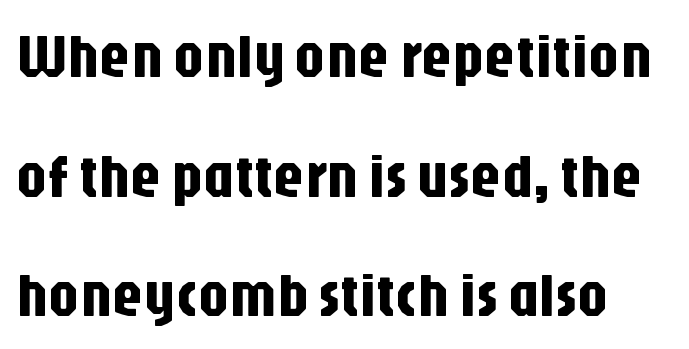
Q: Is the text italic (slanted)? A: No, it is upright.
Q: Is the typeface a serif or a sans-serif typeface? A: Sans-serif.
Q: Is the text underlined? A: No.
Q: Is the spacing between letters normal or unusually wide? A: Normal.
Q: Is the spacing between lines tight, normal or loose? A: Loose.
Q: Width (condensed, normal, or wide)? A: Condensed.
Q: Stroke contrast? A: Low.
Q: x-height? A: Large.
Q: Monospaced? A: No.
